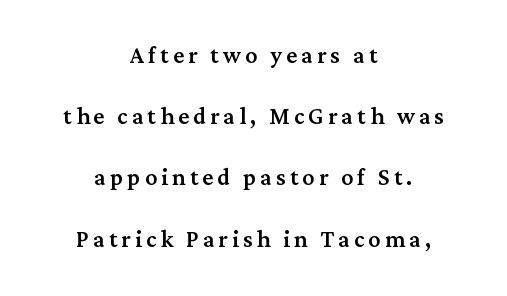
{"serif": "yes", "italic": "no", "width": "normal", "stroke_contrast": "medium", "x_height": "medium", "monospaced": "no", "underline": "no", "align": "center", "line_spacing": "loose", "line_spacing_ratio": 2.04, "glyph_px": 30}
